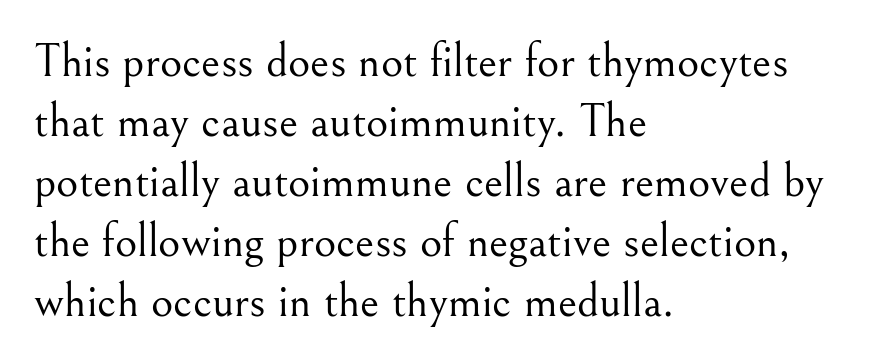
One-word summary of the alignment: left. Do the characters align in a grid? No, the font is proportional. Old-style or modern, the face here clearly has serifs. Quick note: interline space is typical. The typeface has the unassuming heft of standard copy or less.
